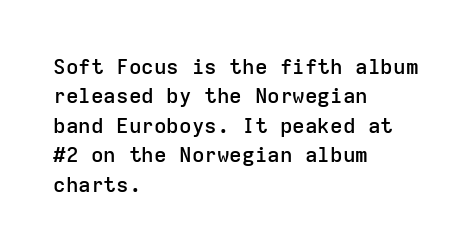
{"italic": "no", "bold": "semi", "underline": "no", "align": "left", "line_spacing": "normal", "line_spacing_ratio": 1.4, "letter_spacing": "normal", "letter_spacing_em": 0.0, "glyph_px": 21}
